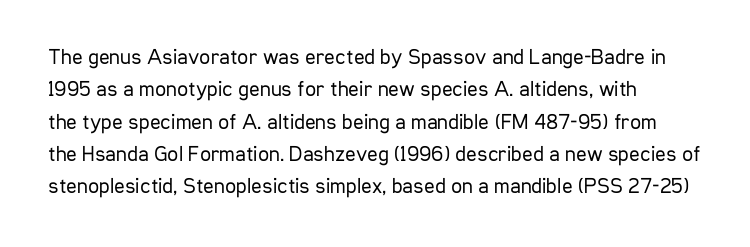
{"italic": "no", "bold": "no", "underline": "no", "line_spacing": "normal", "line_spacing_ratio": 1.47, "letter_spacing": "normal", "letter_spacing_em": 0.0, "glyph_px": 22}
